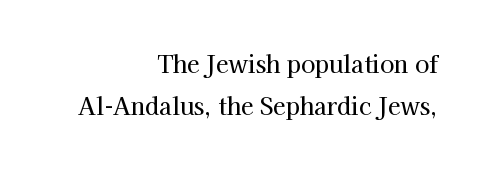
{"italic": "no", "underline": "no", "align": "right", "line_spacing_ratio": 1.83, "letter_spacing": "normal", "letter_spacing_em": 0.0, "glyph_px": 23}
